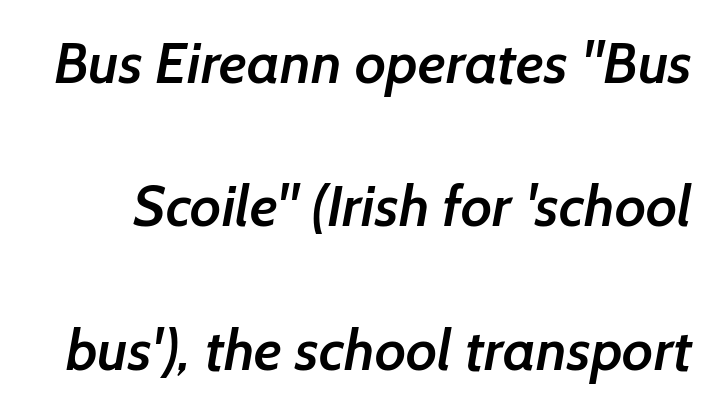
{"serif": "no", "bold": "semi", "weight": "semibold", "width": "normal", "stroke_contrast": "low", "x_height": "medium", "monospaced": "no", "underline": "no", "line_spacing": "loose", "line_spacing_ratio": 2.47, "letter_spacing": "normal", "letter_spacing_em": 0.0, "glyph_px": 58}
